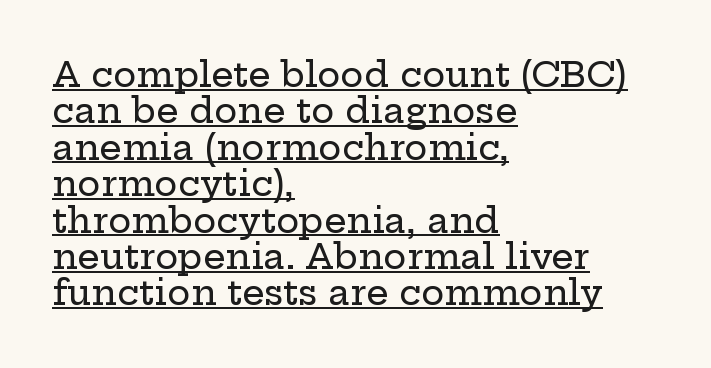
Q: Is the text italic (slanted)? A: No, it is upright.
Q: Is the typeface a serif or a sans-serif typeface? A: Serif.
Q: Is the text underlined? A: Yes.
Q: How is the paragraph aligned? A: Left-aligned.
Q: Is the spacing between letters normal or unusually wide? A: Normal.
Q: Is the spacing between lines tight, normal or loose? A: Tight.
Q: Width (condensed, normal, or wide)? A: Wide.
Q: Stroke contrast? A: Low.
Q: x-height? A: Medium.
Q: Monospaced? A: No.
